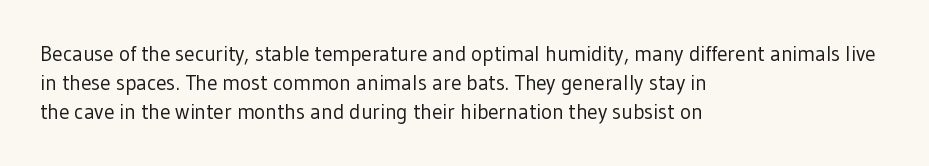
{"italic": "no", "bold": "no", "underline": "no", "align": "left", "line_spacing": "normal", "line_spacing_ratio": 1.39, "letter_spacing": "normal", "letter_spacing_em": 0.0, "glyph_px": 21}
